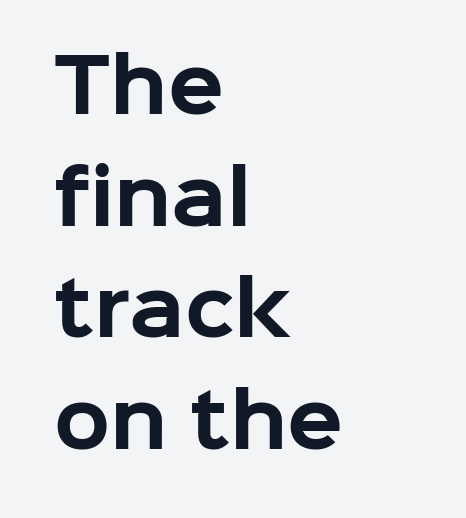
{"serif": "no", "italic": "no", "bold": "yes", "weight": "bold", "width": "normal", "stroke_contrast": "low", "x_height": "medium", "monospaced": "no", "underline": "no", "align": "left", "line_spacing": "normal", "line_spacing_ratio": 1.53, "letter_spacing": "normal", "letter_spacing_em": 0.0, "glyph_px": 73}
